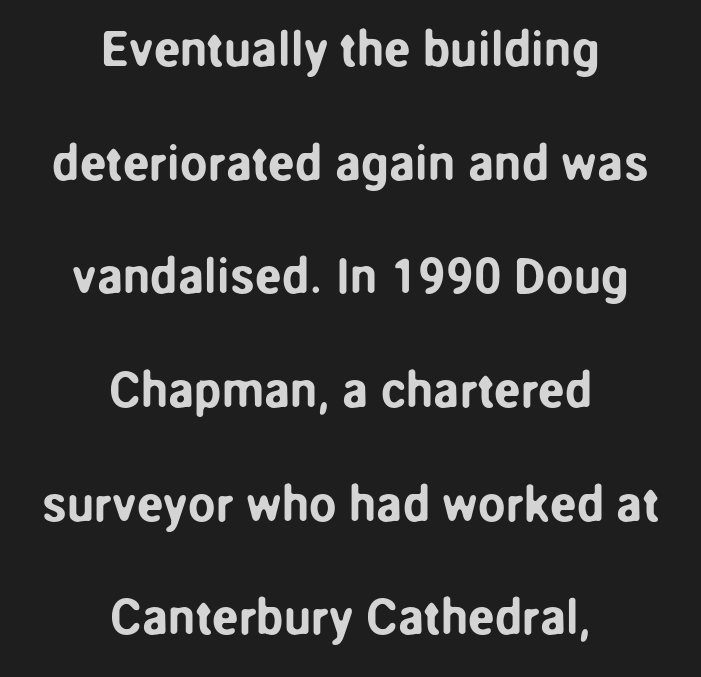
Q: Is the text italic (slanted)? A: No, it is upright.
Q: Is the typeface a serif or a sans-serif typeface? A: Sans-serif.
Q: Is the text underlined? A: No.
Q: How is the paragraph aligned? A: Centered.
Q: Is the spacing between letters normal or unusually wide? A: Normal.
Q: Is the spacing between lines tight, normal or loose? A: Loose.
Q: Width (condensed, normal, or wide)? A: Normal.
Q: Stroke contrast? A: Low.
Q: x-height? A: Medium.
Q: Monospaced? A: No.
